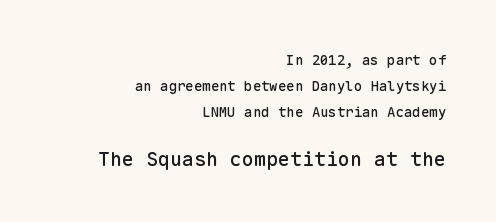
{"italic": "no", "underline": "no", "align": "right", "line_spacing_ratio": 1.87, "letter_spacing": "normal", "letter_spacing_em": 0.0, "larger_block": "second", "size_ratio": 1.43, "glyph_px": 20}
